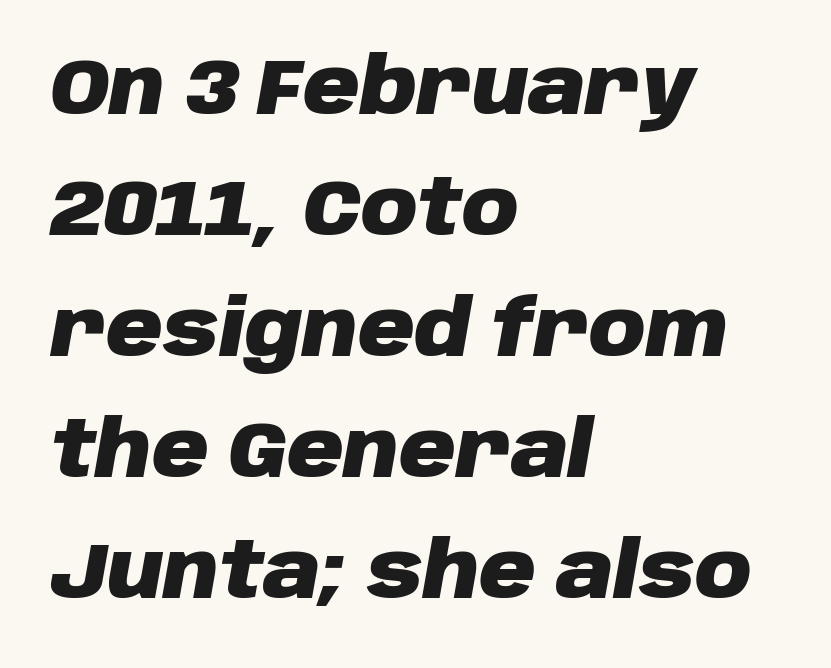
{"italic": "yes", "lean": "right", "slant_degrees": 10, "bold": "yes", "weight": "heavy", "width": "normal", "stroke_contrast": "low", "x_height": "large", "monospaced": "no", "underline": "no", "align": "left", "line_spacing": "normal", "line_spacing_ratio": 1.55, "letter_spacing": "normal", "letter_spacing_em": 0.0, "glyph_px": 78}
